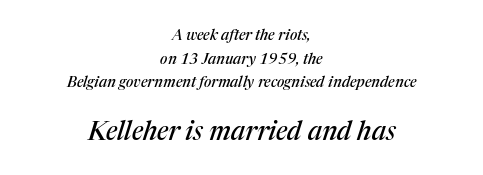
The image shows 26 px text type, italic (leaning right); set centered, normal line spacing (1.58x), normal letter spacing, not underlined; the second (bottom) block is 1.73x larger.
